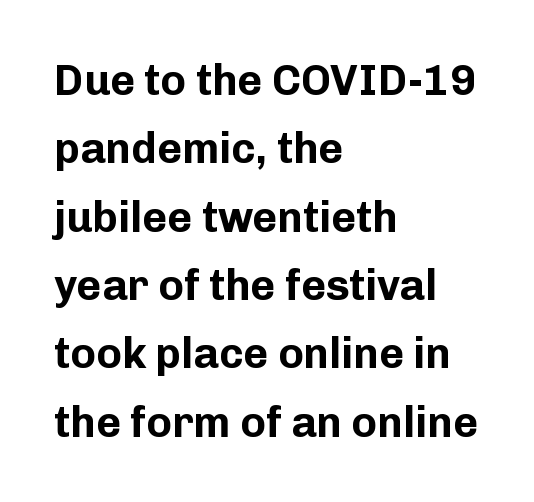
Q: Is the text bold? A: Yes.
Q: Is the text italic (slanted)? A: No, it is upright.
Q: Is the typeface a serif or a sans-serif typeface? A: Sans-serif.
Q: Is the text underlined? A: No.
Q: How is the paragraph aligned? A: Left-aligned.
Q: Is the spacing between letters normal or unusually wide? A: Normal.
Q: Is the spacing between lines tight, normal or loose? A: Normal.
Q: Width (condensed, normal, or wide)? A: Normal.
Q: Stroke contrast? A: Low.
Q: x-height? A: Medium.
Q: Monospaced? A: No.
